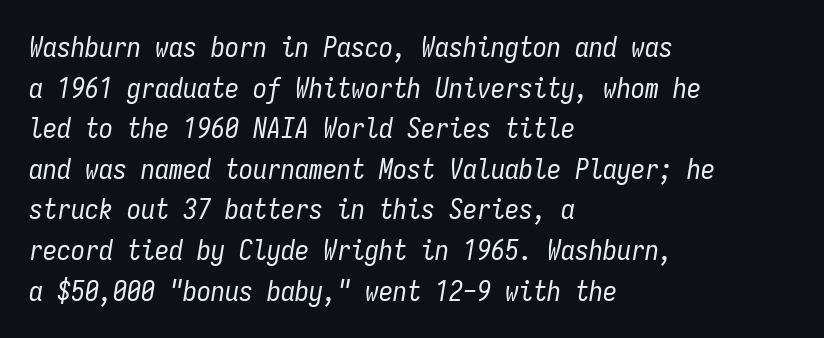
The face used here is monospaced, like something from a code editor. A light-to-regular cut is what we see here. If you drew a ruler down the left edge, every line would touch it. Letter spacing: default. Underline: absent.
